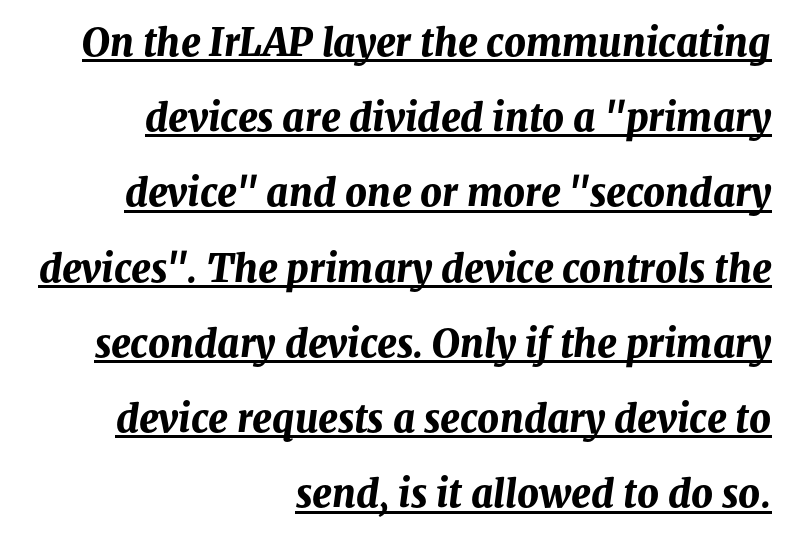
Q: Is the text bold? A: Yes.
Q: Is the text italic (slanted)? A: Yes, it leans right by about 8 degrees.
Q: Is the text underlined? A: Yes.
Q: How is the paragraph aligned? A: Right-aligned.
Q: Is the spacing between letters normal or unusually wide? A: Normal.
Q: Is the spacing between lines tight, normal or loose? A: Loose.
Q: Width (condensed, normal, or wide)? A: Normal.
Q: Stroke contrast? A: Medium.
Q: x-height? A: Medium.
Q: Monospaced? A: No.
